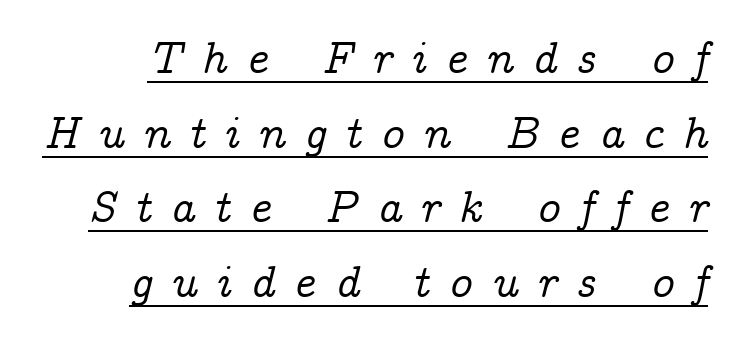
{"serif": "yes", "italic": "yes", "lean": "right", "slant_degrees": 14, "width": "normal", "stroke_contrast": "low", "x_height": "medium", "monospaced": "no", "underline": "yes", "line_spacing": "normal", "line_spacing_ratio": 1.66, "letter_spacing": "wide", "letter_spacing_em": 0.42, "glyph_px": 45}
